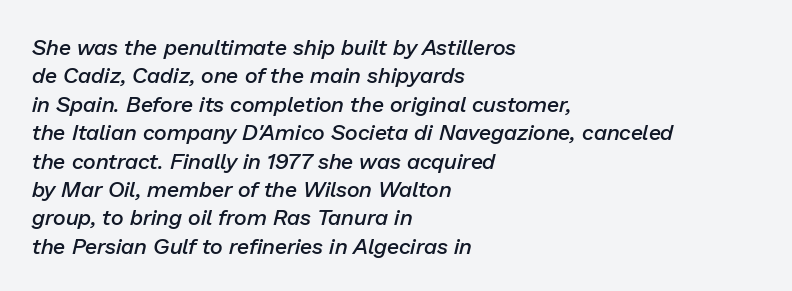
Teacher's note: observe the even left margin — that is flush-left alignment. Notice how descenders clear the ascenders below comfortably — that's standard leading. There's an unmistakable incline to the writing here. The sample has been set in demibold, a notch under bold.
